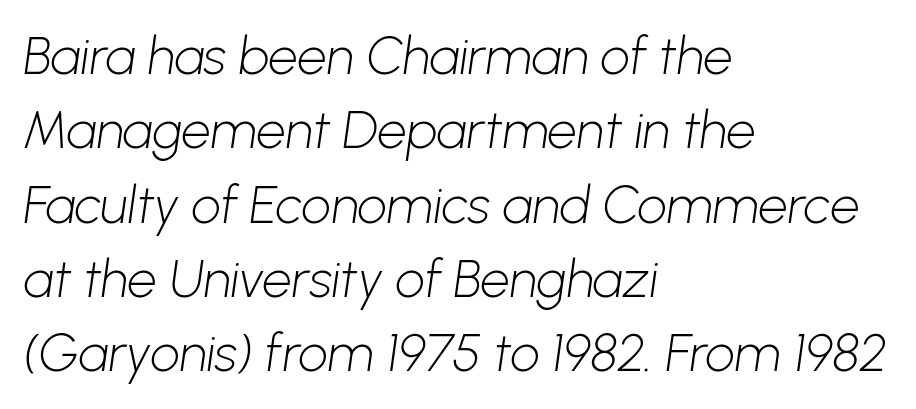
{"serif": "no", "bold": "no", "weight": "light", "width": "normal", "stroke_contrast": "low", "x_height": "medium", "monospaced": "no", "underline": "no", "align": "left", "line_spacing": "normal", "line_spacing_ratio": 1.43, "letter_spacing": "normal", "letter_spacing_em": 0.0, "glyph_px": 52}
